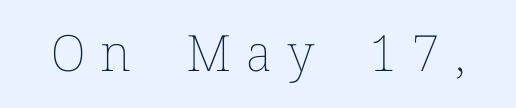
{"italic": "no", "bold": "no", "weight": "thin", "width": "normal", "stroke_contrast": "low", "x_height": "medium", "monospaced": "no", "underline": "no", "letter_spacing": "wide", "letter_spacing_em": 0.3, "glyph_px": 50}
